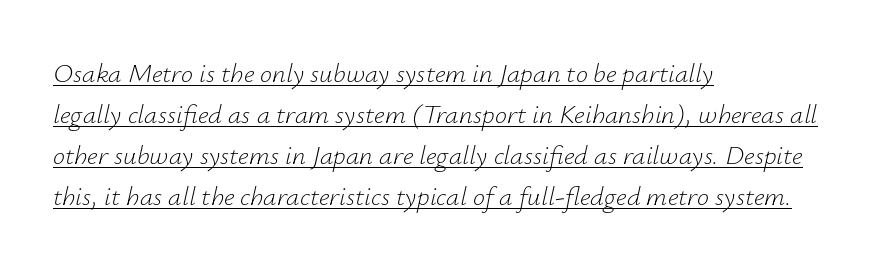
The image shows 27 px text type, italic (leaning right); set left-aligned, normal line spacing (1.52x), normal letter spacing, underlined.
